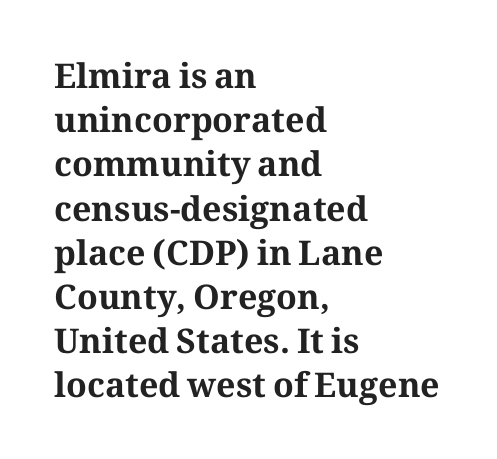
Q: Is the text bold? A: Yes.
Q: Is the text italic (slanted)? A: No, it is upright.
Q: Is the typeface a serif or a sans-serif typeface? A: Serif.
Q: Is the text underlined? A: No.
Q: How is the paragraph aligned? A: Left-aligned.
Q: Is the spacing between letters normal or unusually wide? A: Normal.
Q: Is the spacing between lines tight, normal or loose? A: Normal.
Q: Width (condensed, normal, or wide)? A: Normal.
Q: Stroke contrast? A: Medium.
Q: x-height? A: Medium.
Q: Monospaced? A: No.
